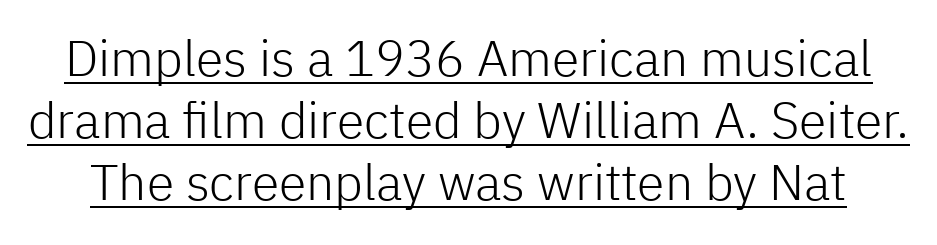
{"serif": "no", "italic": "no", "bold": "no", "weight": "light", "width": "normal", "stroke_contrast": "low", "x_height": "medium", "monospaced": "no", "underline": "yes", "line_spacing_ratio": 1.24, "letter_spacing": "normal", "letter_spacing_em": 0.0, "glyph_px": 50}
